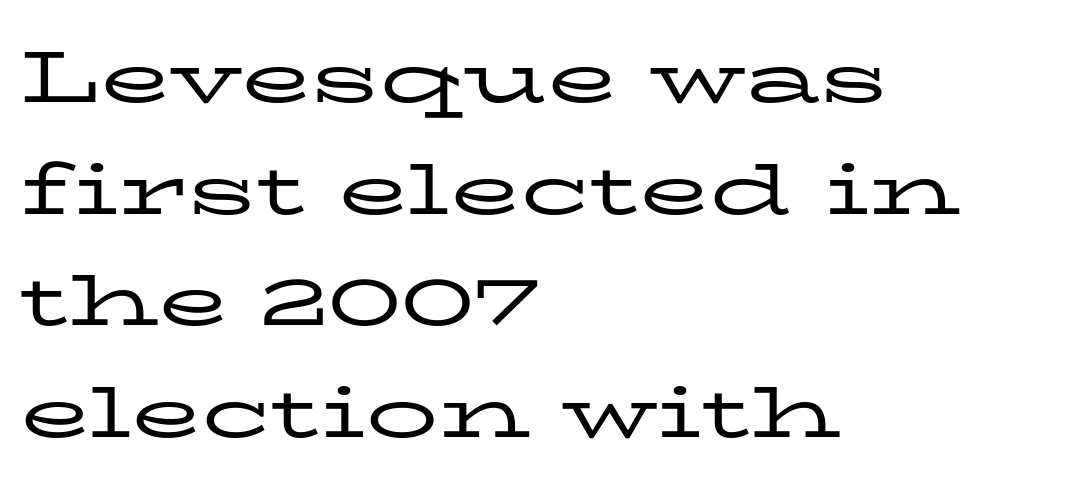
Q: Is the text bold? A: No.
Q: Is the text italic (slanted)? A: No, it is upright.
Q: Is the typeface a serif or a sans-serif typeface? A: Serif.
Q: Is the text underlined? A: No.
Q: How is the paragraph aligned? A: Left-aligned.
Q: Is the spacing between letters normal or unusually wide? A: Normal.
Q: Is the spacing between lines tight, normal or loose? A: Normal.
Q: Width (condensed, normal, or wide)? A: Wide.
Q: Stroke contrast? A: Low.
Q: x-height? A: Medium.
Q: Monospaced? A: No.
